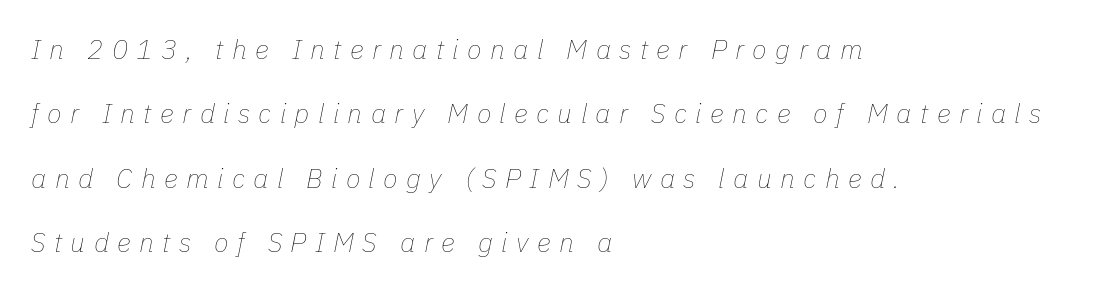
Compared with typical paragraphs, the rows here are farther apart. Nobody drew a line under any word here. Yep, that's italic — everything's leaning. Stroke thickness stays within the range of a standard reading face or lighter.
